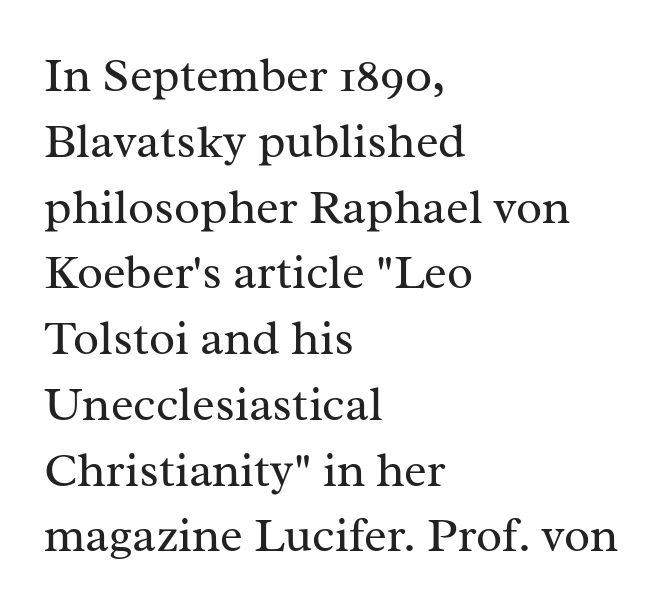
Q: Is the text bold? A: No.
Q: Is the text italic (slanted)? A: No, it is upright.
Q: Is the typeface a serif or a sans-serif typeface? A: Serif.
Q: Is the text underlined? A: No.
Q: How is the paragraph aligned? A: Left-aligned.
Q: Is the spacing between letters normal or unusually wide? A: Normal.
Q: Is the spacing between lines tight, normal or loose? A: Normal.
Q: Width (condensed, normal, or wide)? A: Normal.
Q: Stroke contrast? A: Medium.
Q: x-height? A: Medium.
Q: Monospaced? A: No.
